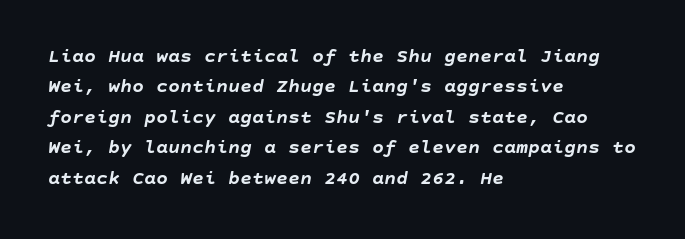
Is the type slanted? Yes — the strokes lean at a clear angle. Rule under the text: the space is simply empty. Notice how descenders clear the ascenders below comfortably — that's standard leading. Every row of glyphs begins at an identical x-position on the left. The glyphs have the mass of a bold cut. The gaps between neighbouring characters are ordinary and unremarkable.
